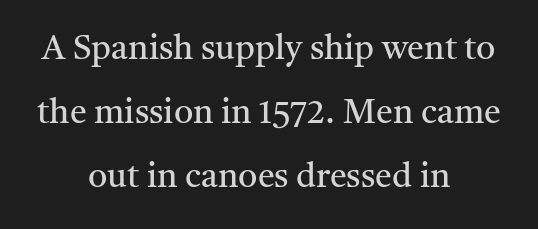
Q: Is the text bold? A: No.
Q: Is the text italic (slanted)? A: No, it is upright.
Q: Is the typeface a serif or a sans-serif typeface? A: Serif.
Q: Is the text underlined? A: No.
Q: How is the paragraph aligned? A: Centered.
Q: Is the spacing between letters normal or unusually wide? A: Normal.
Q: Width (condensed, normal, or wide)? A: Normal.
Q: Stroke contrast? A: Medium.
Q: x-height? A: Medium.
Q: Monospaced? A: No.
